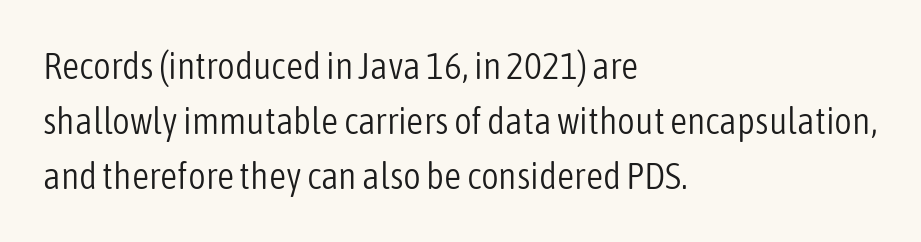
Q: Is the text bold? A: No.
Q: Is the text italic (slanted)? A: No, it is upright.
Q: Is the typeface a serif or a sans-serif typeface? A: Sans-serif.
Q: Is the text underlined? A: No.
Q: How is the paragraph aligned? A: Left-aligned.
Q: Is the spacing between letters normal or unusually wide? A: Normal.
Q: Is the spacing between lines tight, normal or loose? A: Normal.
Q: Width (condensed, normal, or wide)? A: Condensed.
Q: Stroke contrast? A: Low.
Q: x-height? A: Medium.
Q: Monospaced? A: No.
